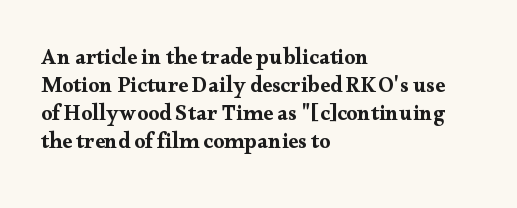
{"italic": "no", "underline": "no", "align": "left", "line_spacing": "normal", "line_spacing_ratio": 1.27, "letter_spacing": "normal", "letter_spacing_em": 0.0, "glyph_px": 22}
